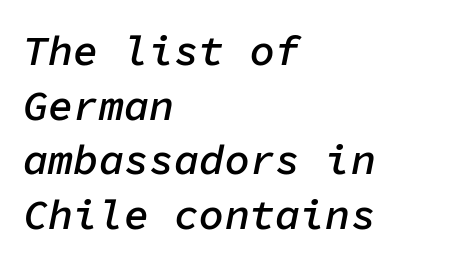
The image shows 42 px semibold type, italic (leaning right), monospaced; set left-aligned, normal line spacing (1.3x), normal letter spacing, not underlined; low stroke contrast and a medium x-height.
